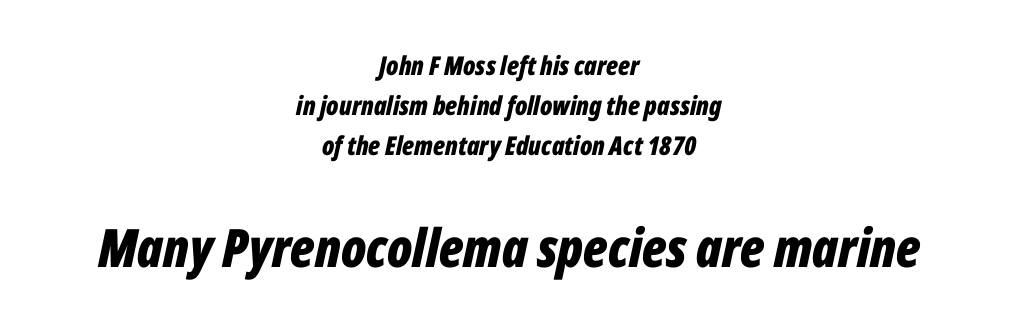
Q: Is the text bold? A: Yes.
Q: Is the text italic (slanted)? A: Yes, it leans right by about 12 degrees.
Q: Is the text underlined? A: No.
Q: How is the paragraph aligned? A: Centered.
Q: Is the spacing between letters normal or unusually wide? A: Normal.
Q: Is the spacing between lines tight, normal or loose? A: Normal.
Q: Which block of text is set in a larger size, the first (top) or the second (bottom)? A: The second (bottom) one.
Q: Width (condensed, normal, or wide)? A: Condensed.
Q: Stroke contrast? A: Low.
Q: x-height? A: Medium.
Q: Monospaced? A: No.
